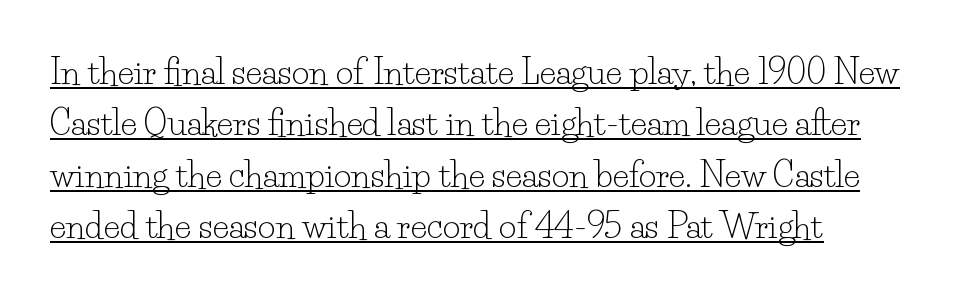
Q: Is the text bold? A: No.
Q: Is the text italic (slanted)? A: No, it is upright.
Q: Is the typeface a serif or a sans-serif typeface? A: Serif.
Q: Is the text underlined? A: Yes.
Q: Is the spacing between letters normal or unusually wide? A: Normal.
Q: Is the spacing between lines tight, normal or loose? A: Normal.
Q: Width (condensed, normal, or wide)? A: Normal.
Q: Stroke contrast? A: Low.
Q: x-height? A: Small.
Q: Monospaced? A: No.
